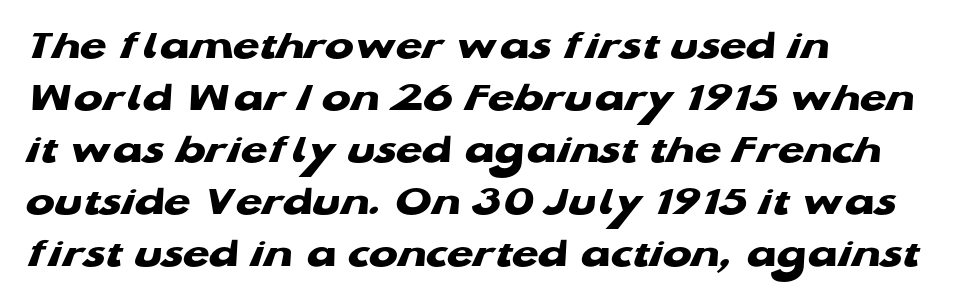
Heavy-handed strokes throughout: this text is bold. No feet cap the strokes, marking this as sans-serif type. A bare baseline throughout the passage. The passage is arranged the way most books set body copy — flush left. The rendering uses natural spacing where letterforms have individual widths. Nobody touched the tracking dial on this one.
